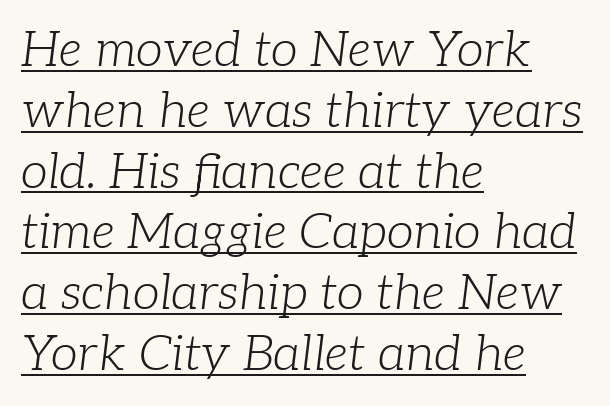
The passage shown is typeset with a serif family. Looks like regular typesetting: each glyph gets only the width it needs. Caption: face not bold, strokes unweighted. Teacher's note: observe the even left margin — that is flush-left alignment.
